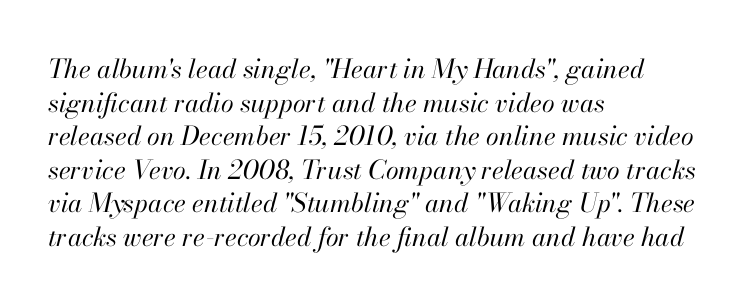
{"italic": "yes", "lean": "right", "slant_degrees": 13, "bold": "no", "underline": "no", "align": "left", "line_spacing": "normal", "line_spacing_ratio": 1.29, "letter_spacing": "normal", "letter_spacing_em": 0.0, "glyph_px": 26}
